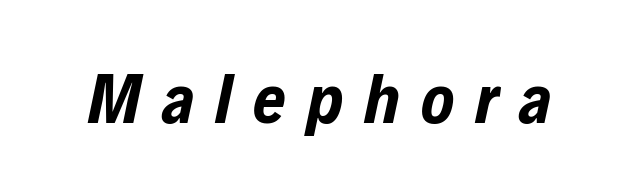
The image shows 70 px bold, condensed type, italic (leaning right); set unusually wide letter spacing (+0.3 em), not underlined; low stroke contrast and a medium x-height.
